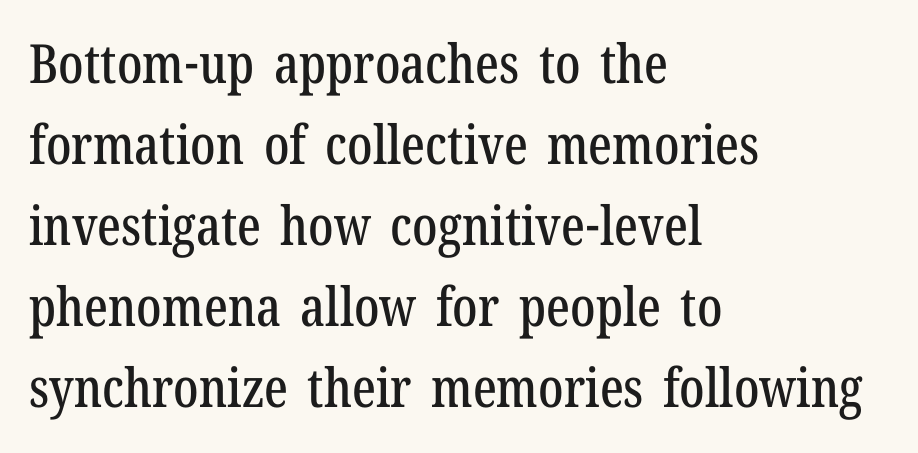
Q: Is the text italic (slanted)? A: No, it is upright.
Q: Is the typeface a serif or a sans-serif typeface? A: Serif.
Q: Is the text underlined? A: No.
Q: How is the paragraph aligned? A: Left-aligned.
Q: Is the spacing between letters normal or unusually wide? A: Normal.
Q: Is the spacing between lines tight, normal or loose? A: Normal.
Q: Width (condensed, normal, or wide)? A: Condensed.
Q: Stroke contrast? A: Low.
Q: x-height? A: Medium.
Q: Monospaced? A: No.
